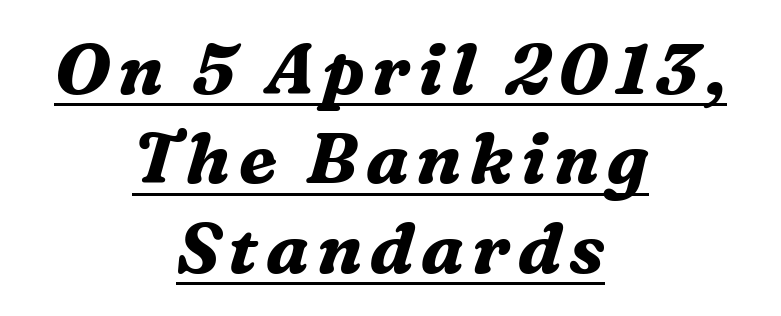
Q: Is the text bold? A: Yes.
Q: Is the text italic (slanted)? A: Yes, it leans right by about 16 degrees.
Q: Is the typeface a serif or a sans-serif typeface? A: Serif.
Q: Is the text underlined? A: Yes.
Q: How is the paragraph aligned? A: Centered.
Q: Is the spacing between lines tight, normal or loose? A: Normal.
Q: Width (condensed, normal, or wide)? A: Normal.
Q: Stroke contrast? A: Medium.
Q: x-height? A: Medium.
Q: Monospaced? A: No.
